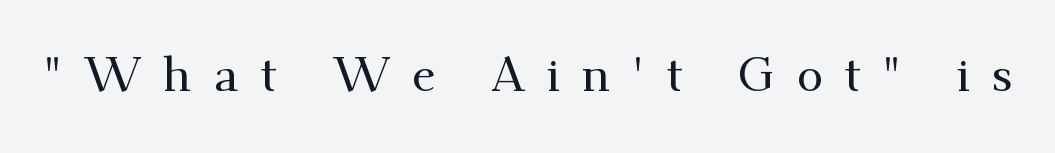
Q: Is the text italic (slanted)? A: No, it is upright.
Q: Is the typeface a serif or a sans-serif typeface? A: Serif.
Q: Is the text underlined? A: No.
Q: Is the spacing between letters normal or unusually wide? A: Unusually wide.
Q: Width (condensed, normal, or wide)? A: Normal.
Q: Stroke contrast? A: Medium.
Q: x-height? A: Small.
Q: Monospaced? A: No.
